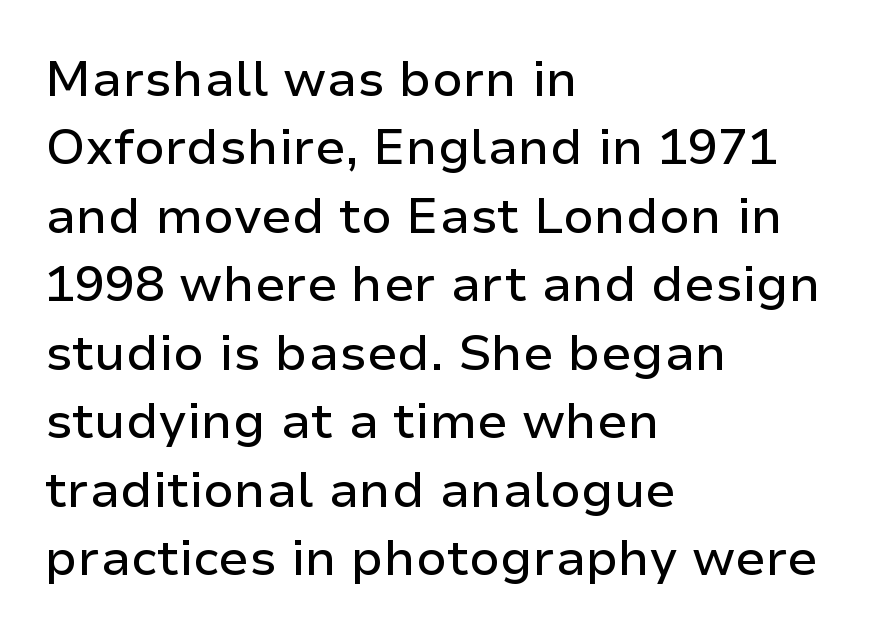
What kind of face is this? One without serifs — a sans. Each letter keeps its own natural width here, so spacing adapts to shape. Tall strokes in this sample are plumb rather than angled. The rendering anchors every line to the left-hand side. Here the glyphs are tracked normally, forming tight word shapes. The baseline area is clear.
